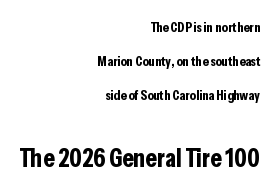
The image shows 26 px bold type, upright; set right-aligned, loose line spacing (2.43x), normal letter spacing, not underlined; the second (bottom) block is 1.86x larger.
